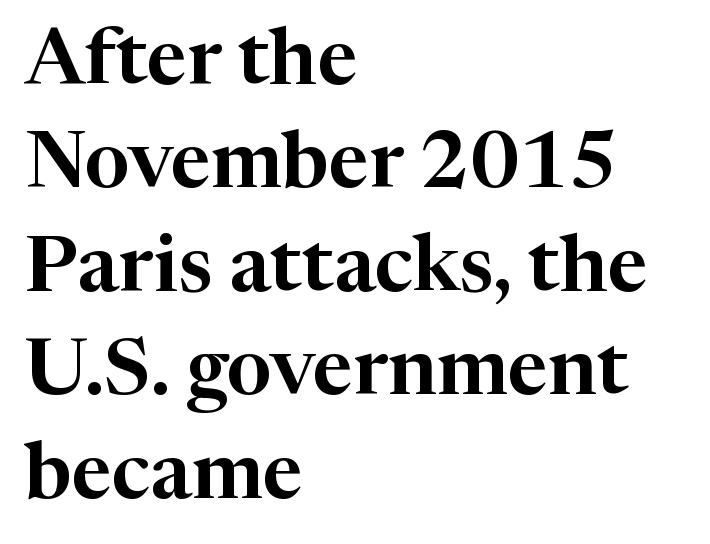
Rule under the text: the space is simply empty. Vertical spacing — default. The letterforms sit shoulder to shoulder at normal distance. The face used here is seriffed, in the tradition of book romans. All the whitespace from short lines collects on the right.
